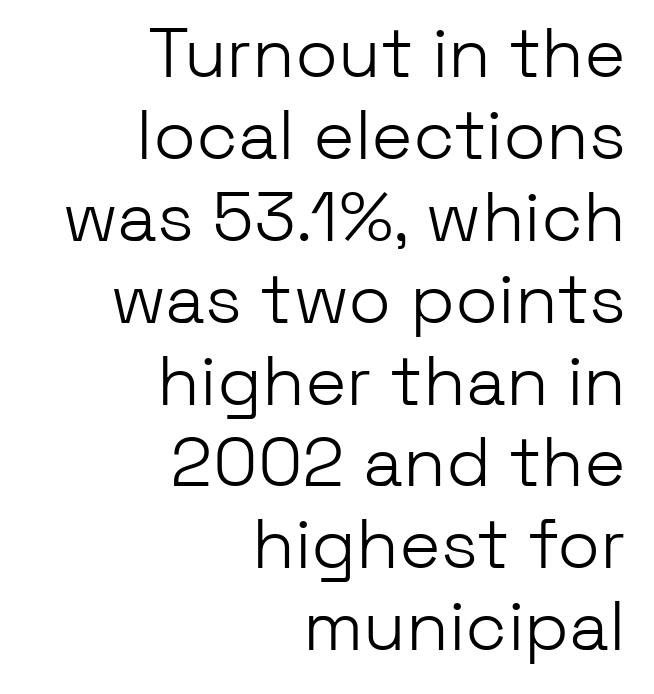
These lines are rendered in a variable-pitch font. Nothing unusual about the tracking: characters are spaced as the font intends. The letters carry no serifs — their stems end cleanly without finishing strokes. No letter is thick-stroked: the sample isn't bold. Only glyphs here, with clear space below each row. The letters stand straight up with perfectly vertical stems.
